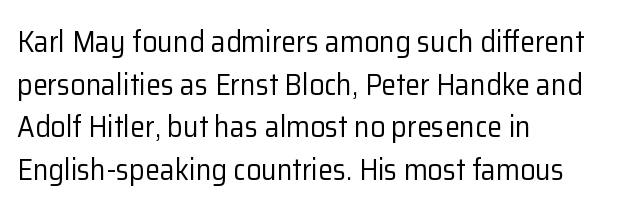
The specimen reads as upright at a glance. Inter-character spacing is left at the font's built-in metrics. The passage shown stacks its lines at a standard gap. The type family on display is of the sans-serif kind.
